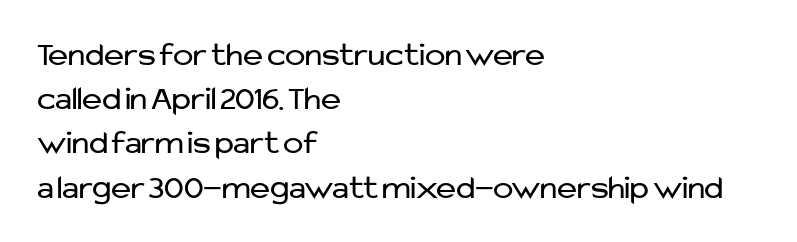
The image shows 34 px regular-weight sans-serif type, upright; set left-aligned, normal line spacing (1.3x), normal letter spacing, not underlined; low stroke contrast and a medium x-height.
